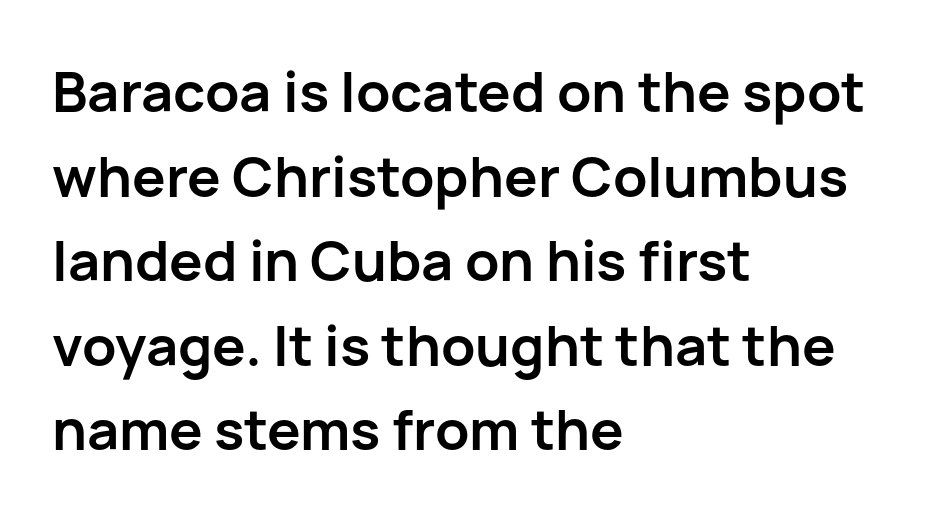
Q: Is the text bold? A: Yes.
Q: Is the text italic (slanted)? A: No, it is upright.
Q: Is the typeface a serif or a sans-serif typeface? A: Sans-serif.
Q: Is the text underlined? A: No.
Q: How is the paragraph aligned? A: Left-aligned.
Q: Is the spacing between letters normal or unusually wide? A: Normal.
Q: Is the spacing between lines tight, normal or loose? A: Normal.
Q: Width (condensed, normal, or wide)? A: Normal.
Q: Stroke contrast? A: Low.
Q: x-height? A: Medium.
Q: Monospaced? A: No.
